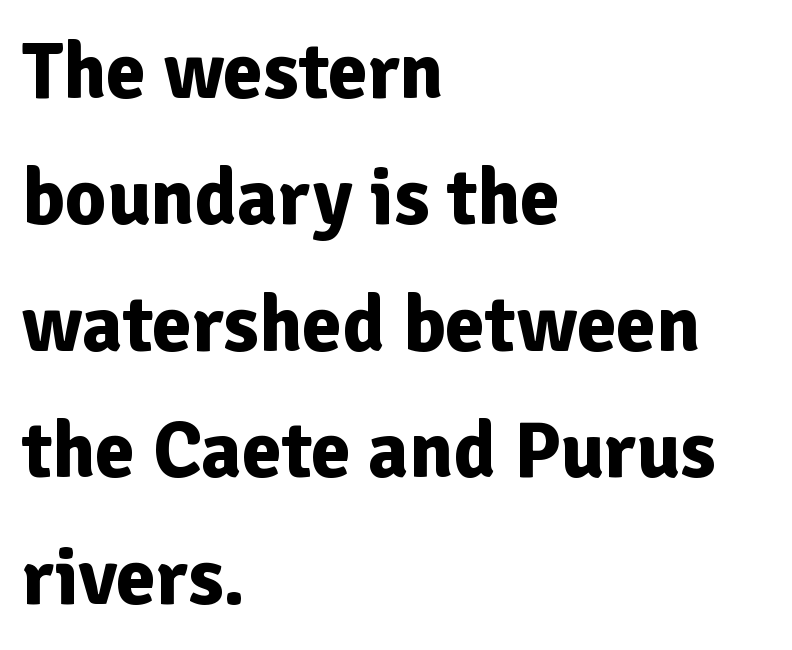
The ragged edge is on the right, which tells us the setting is flush left. This block has exactly the height ordinary leading produces. Note the varied advance widths — an 'i' is clearly narrower than an 'm'. Default kerning and tracking; the words read as compact shapes. Type without underlining. To sum up the face: it is a sans, with no serifs.
